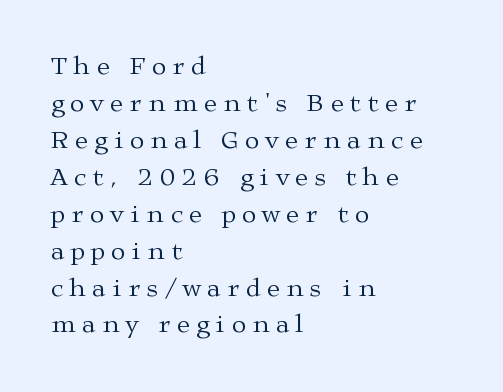
The image shows 26 px text type, upright; set left-aligned, normal line spacing (1.42x), unusually wide letter spacing (+0.25 em), not underlined.
